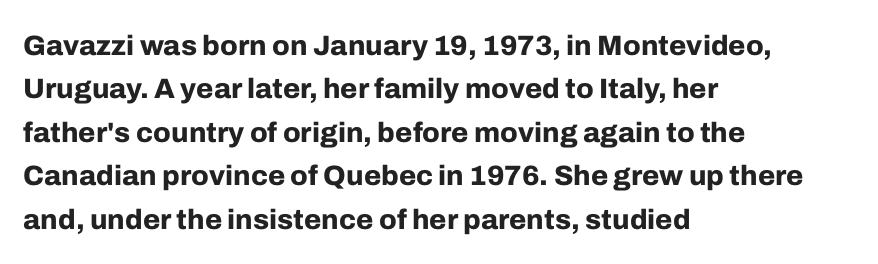
Q: Is the text bold? A: Yes.
Q: Is the text italic (slanted)? A: No, it is upright.
Q: Is the typeface a serif or a sans-serif typeface? A: Sans-serif.
Q: Is the text underlined? A: No.
Q: How is the paragraph aligned? A: Left-aligned.
Q: Is the spacing between letters normal or unusually wide? A: Normal.
Q: Is the spacing between lines tight, normal or loose? A: Normal.
Q: Width (condensed, normal, or wide)? A: Normal.
Q: Stroke contrast? A: Low.
Q: x-height? A: Medium.
Q: Monospaced? A: No.
